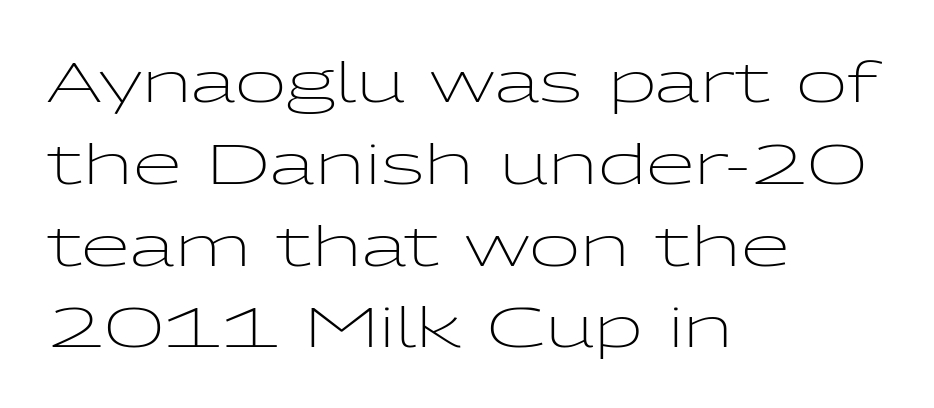
The image shows 56 px light, wide sans-serif type, upright; set left-aligned, normal line spacing (1.46x), normal letter spacing, not underlined; low stroke contrast and a medium x-height.
